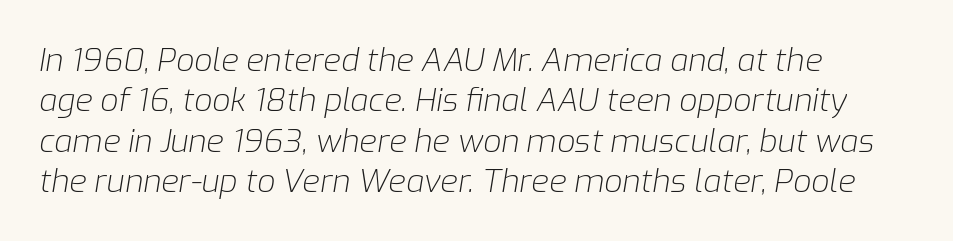
One-word summary of the alignment: left. Proportional: the letters do not fall into vertical columns. This block has exactly the height ordinary leading produces. Lines of text with bare space underneath. Yep, that's italic — everything's leaning. Stems and bowls with no extra thickness — not bold.
